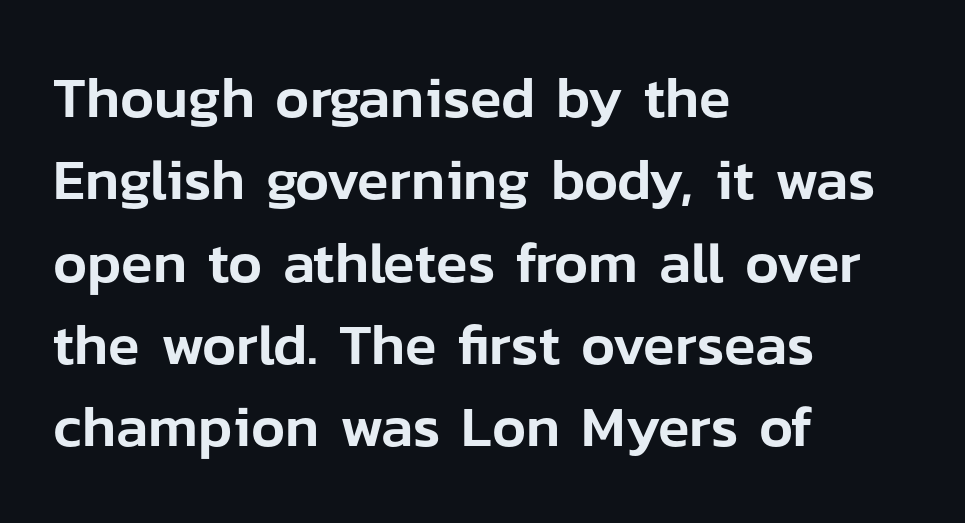
The image shows 58 px sans-serif type, upright; set left-aligned, normal line spacing (1.42x), normal letter spacing, not underlined; low stroke contrast and a medium x-height.
